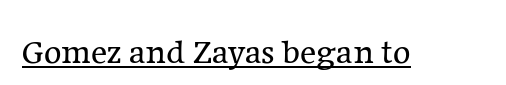
The image shows 34 px regular-weight serif type, upright; set normal letter spacing, underlined; low stroke contrast and a medium x-height.
